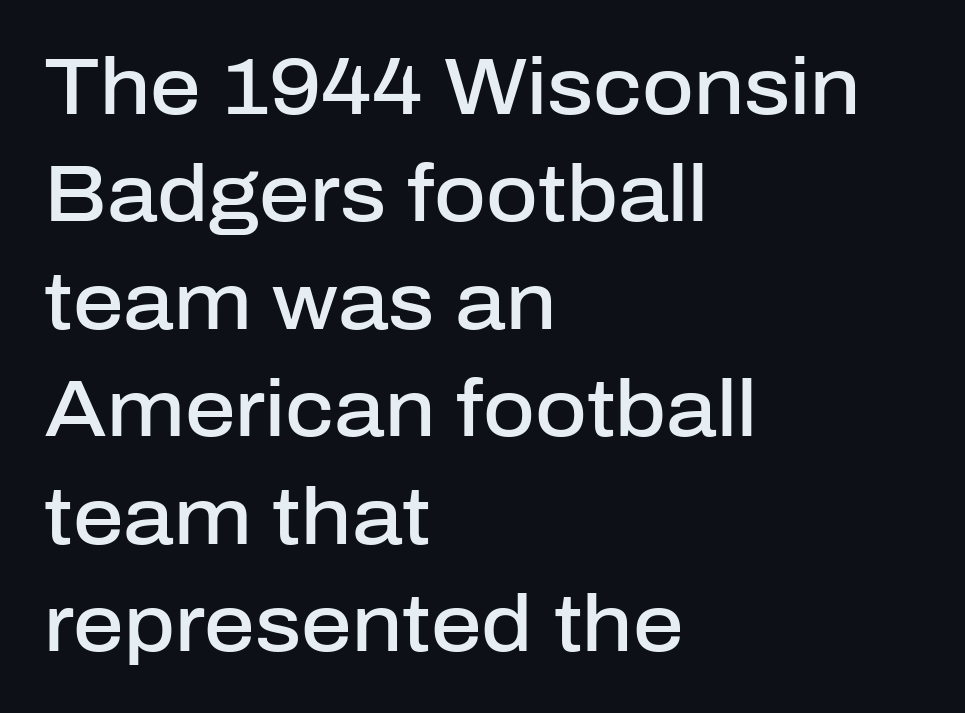
Q: Is the text bold? A: Semi-bold.
Q: Is the text italic (slanted)? A: No, it is upright.
Q: Is the typeface a serif or a sans-serif typeface? A: Sans-serif.
Q: Is the text underlined? A: No.
Q: How is the paragraph aligned? A: Left-aligned.
Q: Is the spacing between letters normal or unusually wide? A: Normal.
Q: Is the spacing between lines tight, normal or loose? A: Normal.
Q: Width (condensed, normal, or wide)? A: Normal.
Q: Stroke contrast? A: Low.
Q: x-height? A: Medium.
Q: Monospaced? A: No.
